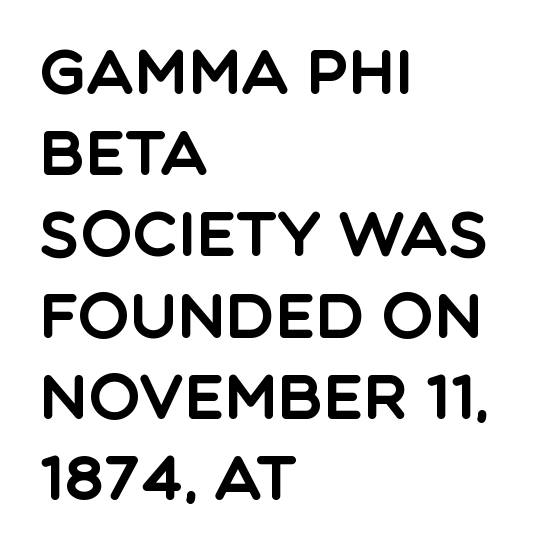
Is this a fixed-width face? No — the glyphs have proportional, varying widths. Typeset ragged right — the left edge is the straight one. The vertical gap from one line to the next is medium. Serifs: no, the terminals of the letterforms are clean. The axis of the letterforms is exactly vertical. A typesetter would call this zero additional tracking.
